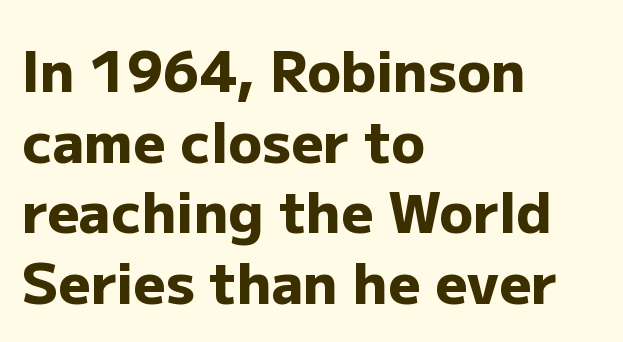
Q: Is the text bold? A: Yes.
Q: Is the text italic (slanted)? A: No, it is upright.
Q: Is the typeface a serif or a sans-serif typeface? A: Sans-serif.
Q: Is the text underlined? A: No.
Q: How is the paragraph aligned? A: Left-aligned.
Q: Is the spacing between letters normal or unusually wide? A: Normal.
Q: Is the spacing between lines tight, normal or loose? A: Normal.
Q: Width (condensed, normal, or wide)? A: Normal.
Q: Stroke contrast? A: Low.
Q: x-height? A: Medium.
Q: Monospaced? A: No.
